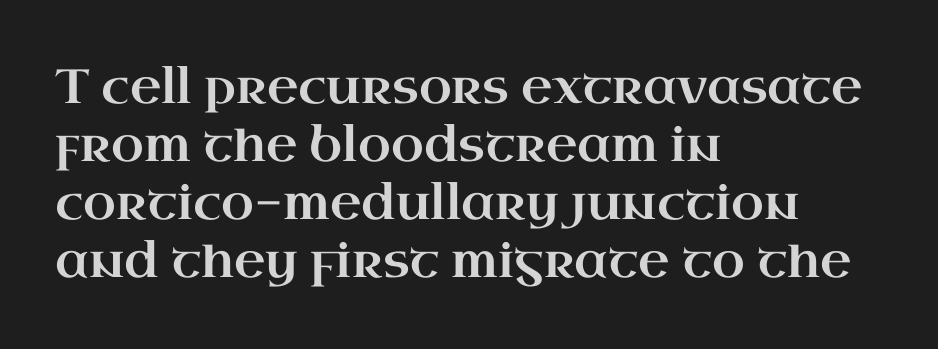
{"serif": "yes", "italic": "no", "width": "wide", "stroke_contrast": "high", "x_height": "small", "monospaced": "no", "underline": "no", "align": "left", "line_spacing_ratio": 1.21, "letter_spacing": "normal", "letter_spacing_em": 0.0, "glyph_px": 48}
